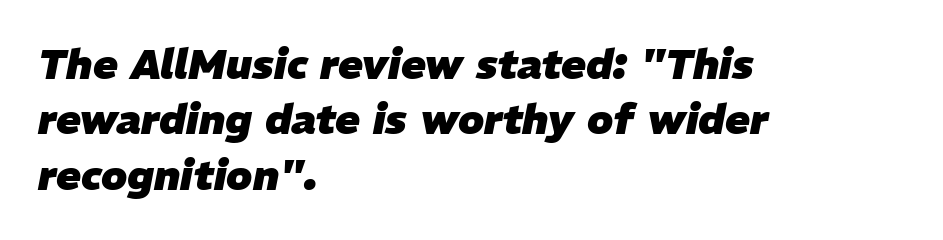
{"italic": "yes", "lean": "right", "slant_degrees": 11, "bold": "yes", "weight": "heavy", "width": "normal", "stroke_contrast": "low", "x_height": "medium", "monospaced": "no", "underline": "no", "align": "left", "line_spacing": "normal", "line_spacing_ratio": 1.35, "letter_spacing": "normal", "letter_spacing_em": 0.0, "glyph_px": 41}
